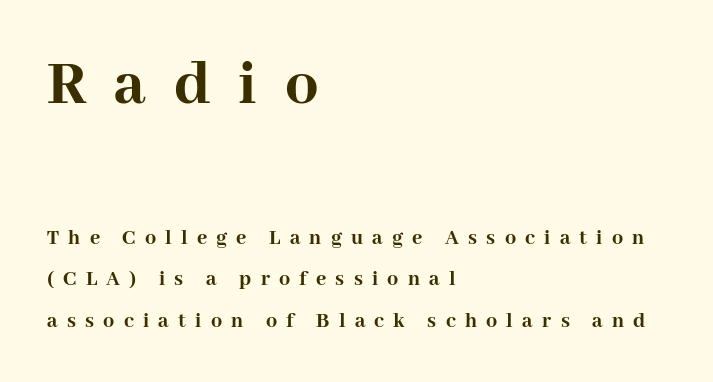
Little horizontal feet cap the strokes, marking this as serif type. Short note: letters widely spaced. Ordinary non-slanted type is in use. A bare baseline throughout the passage.
